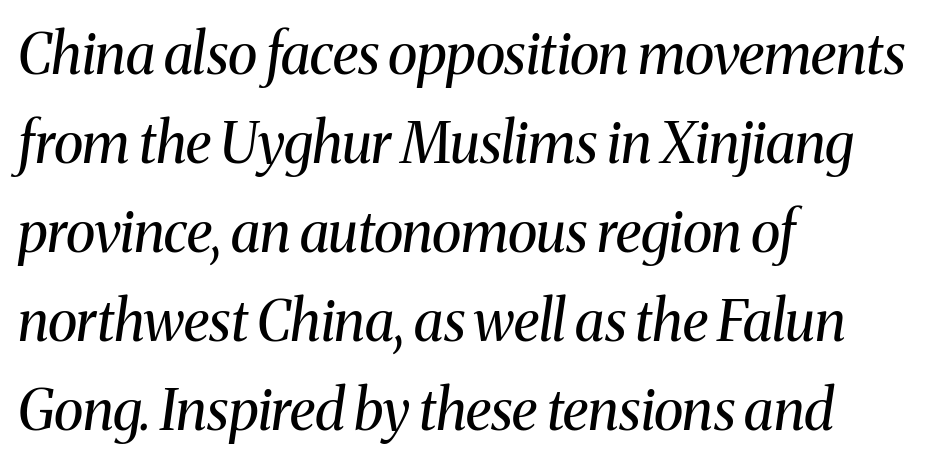
The image shows 56 px regular-weight serif type, italic (leaning right); set left-aligned, normal line spacing (1.59x), normal letter spacing, not underlined; medium stroke contrast and a medium x-height.
